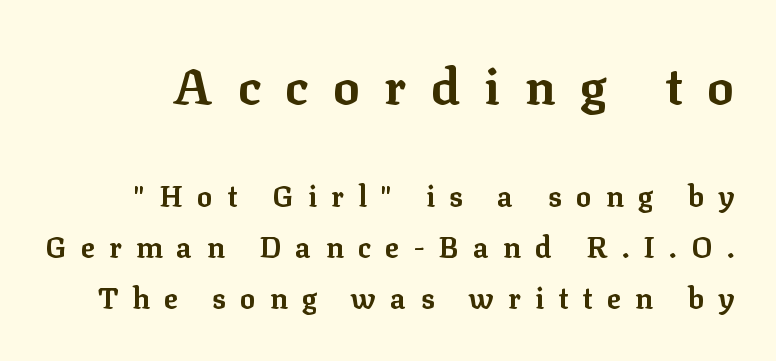
The image shows 50 px bold serif type, upright; set line spacing 1.76x, unusually wide letter spacing (+0.49 em), not underlined; the first (top) block is 1.72x larger; low stroke contrast and a medium x-height.
